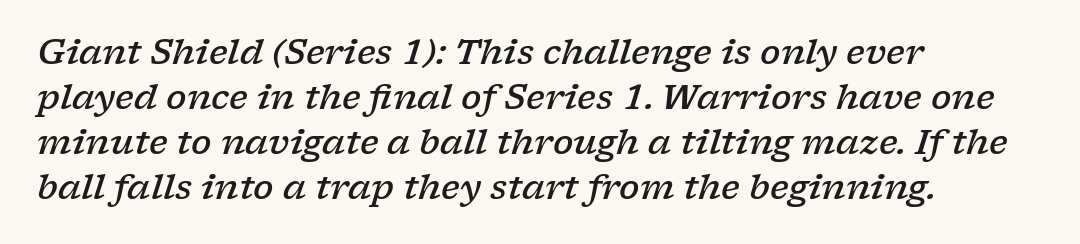
The image shows 34 px semibold, wide serif type, italic (leaning right); set left-aligned, normal line spacing (1.32x), normal letter spacing, not underlined; low stroke contrast and a medium x-height.
